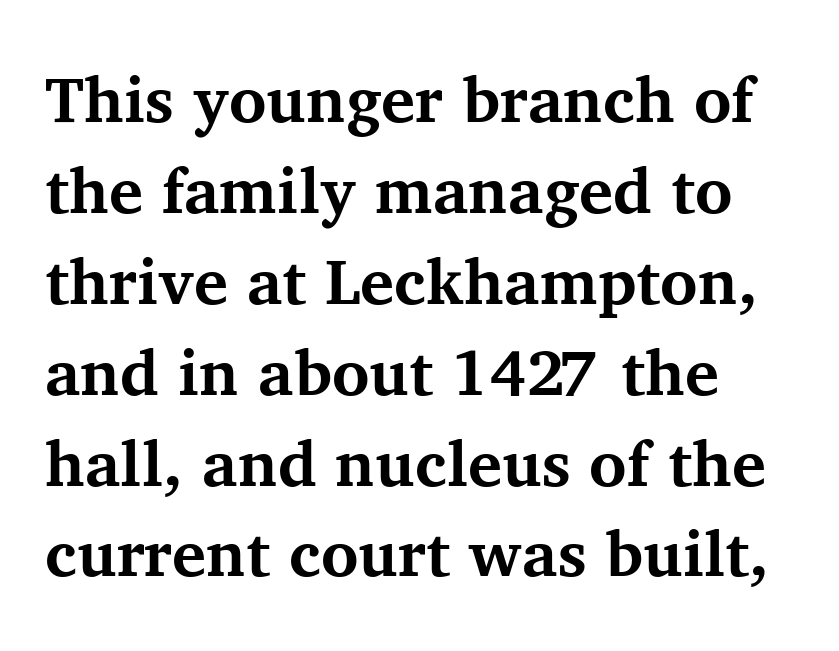
{"serif": "yes", "italic": "no", "bold": "yes", "weight": "bold", "width": "normal", "stroke_contrast": "medium", "x_height": "medium", "monospaced": "no", "underline": "no", "align": "left", "line_spacing": "normal", "line_spacing_ratio": 1.42, "letter_spacing": "normal", "letter_spacing_em": 0.0, "glyph_px": 64}
